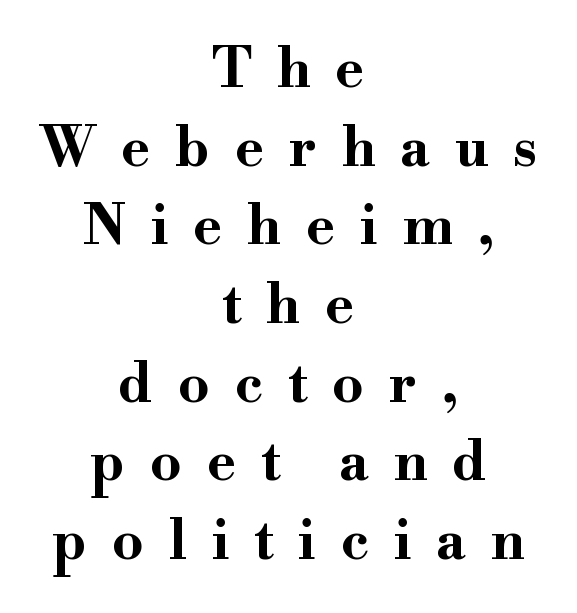
{"serif": "yes", "italic": "no", "bold": "yes", "weight": "bold", "width": "wide", "stroke_contrast": "high", "x_height": "small", "monospaced": "no", "underline": "no", "align": "center", "line_spacing": "normal", "line_spacing_ratio": 1.43, "letter_spacing": "wide", "letter_spacing_em": 0.45, "glyph_px": 55}
